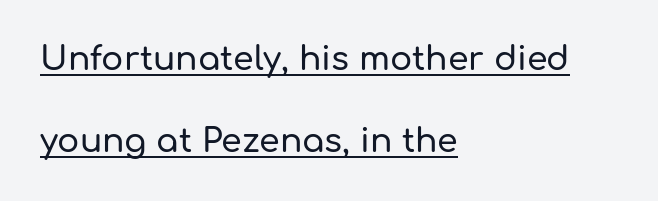
Q: Is the text italic (slanted)? A: No, it is upright.
Q: Is the typeface a serif or a sans-serif typeface? A: Sans-serif.
Q: Is the text underlined? A: Yes.
Q: How is the paragraph aligned? A: Left-aligned.
Q: Is the spacing between letters normal or unusually wide? A: Normal.
Q: Is the spacing between lines tight, normal or loose? A: Loose.
Q: Width (condensed, normal, or wide)? A: Normal.
Q: Stroke contrast? A: Low.
Q: x-height? A: Medium.
Q: Monospaced? A: No.
